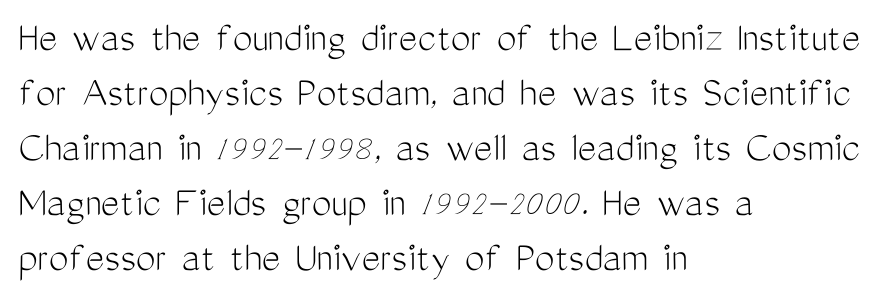
Q: Is the text bold? A: No.
Q: Is the text italic (slanted)? A: No, it is upright.
Q: Is the typeface a serif or a sans-serif typeface? A: Sans-serif.
Q: Is the text underlined? A: No.
Q: How is the paragraph aligned? A: Left-aligned.
Q: Is the spacing between letters normal or unusually wide? A: Normal.
Q: Is the spacing between lines tight, normal or loose? A: Normal.
Q: Width (condensed, normal, or wide)? A: Condensed.
Q: Stroke contrast? A: Medium.
Q: x-height? A: Medium.
Q: Monospaced? A: No.
